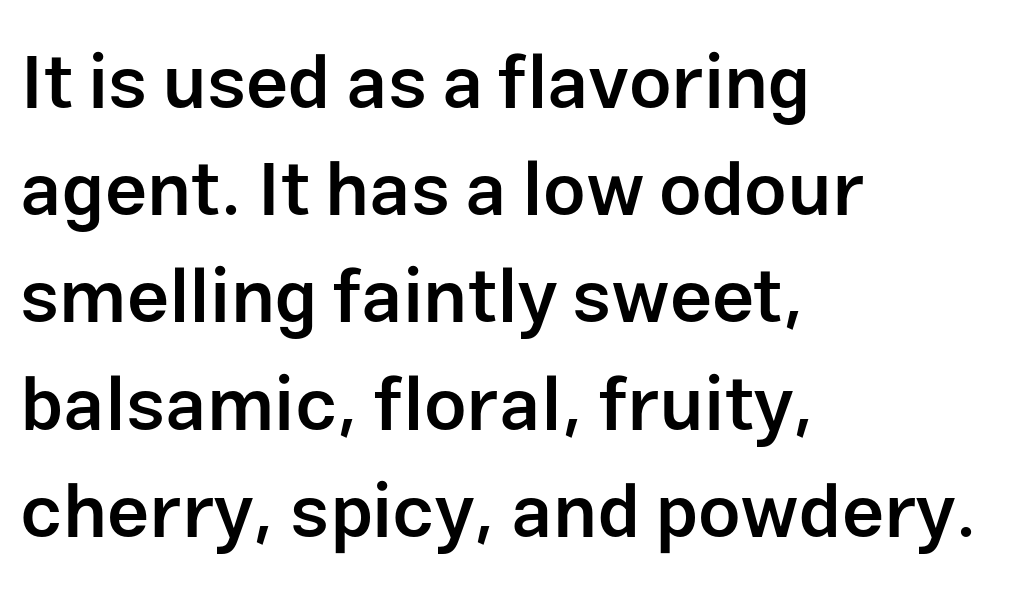
Q: Is the text bold? A: Semi-bold.
Q: Is the text italic (slanted)? A: No, it is upright.
Q: Is the typeface a serif or a sans-serif typeface? A: Sans-serif.
Q: Is the text underlined? A: No.
Q: How is the paragraph aligned? A: Left-aligned.
Q: Is the spacing between letters normal or unusually wide? A: Normal.
Q: Is the spacing between lines tight, normal or loose? A: Normal.
Q: Width (condensed, normal, or wide)? A: Normal.
Q: Stroke contrast? A: Low.
Q: x-height? A: Medium.
Q: Monospaced? A: No.
